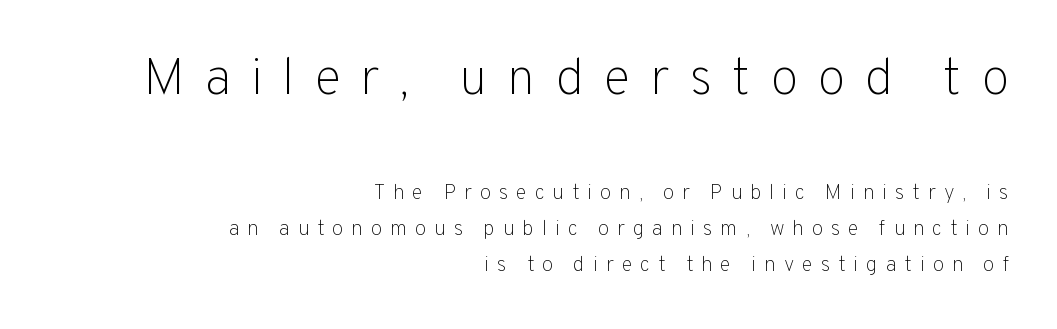
Quick note: underline off. The paragraph has a hard right edge and a soft left edge. No heavy texture on the line: the type isn't bold. The letters in the upper block stand taller than those in the block below.
